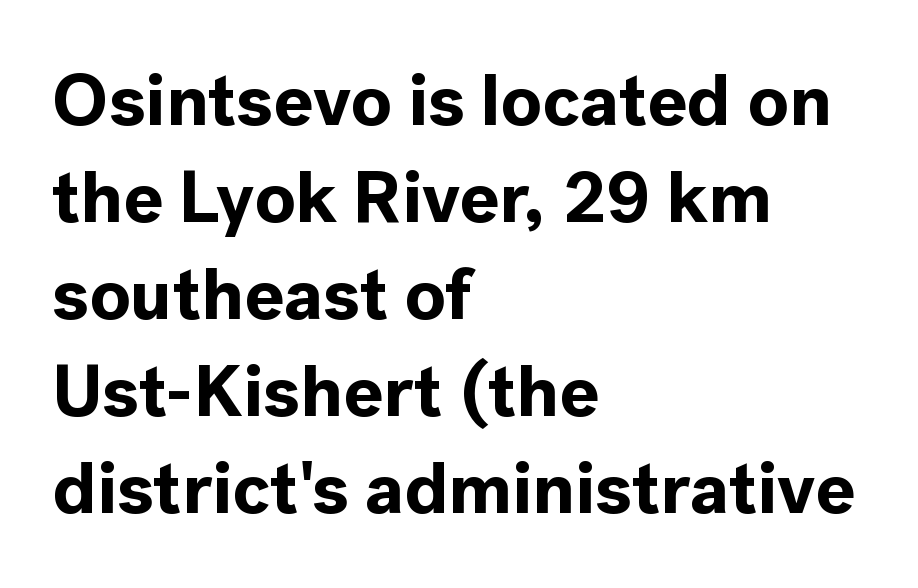
Nope, no serifs anywhere on these letters. The passage shown stacks its lines at a standard gap. The typography opts for an upright posture over an oblique one. The face used here is rendered with its standard letterfit.
